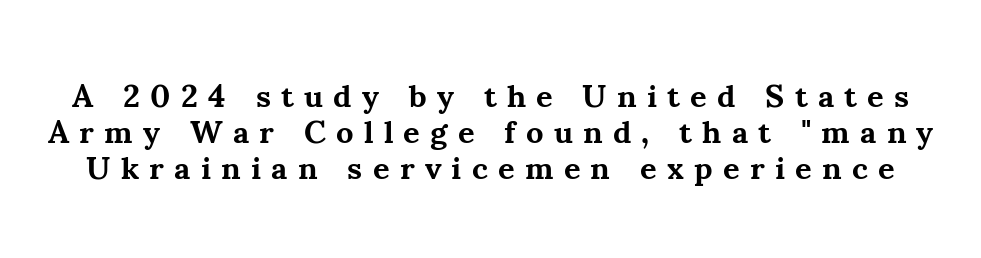
{"serif": "yes", "italic": "no", "bold": "yes", "weight": "bold", "width": "normal", "stroke_contrast": "medium", "x_height": "small", "monospaced": "no", "underline": "no", "line_spacing": "tight", "line_spacing_ratio": 1.13, "letter_spacing": "wide", "letter_spacing_em": 0.32, "glyph_px": 32}
